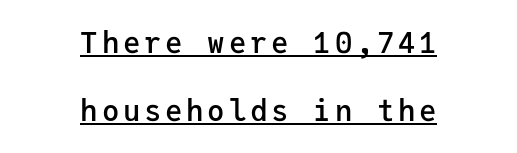
Nope, no serifs anywhere on these letters. Each new line begins a long way beneath the previous one. You can tell it's not italic because the verticals are truly vertical. Students, this is semibold: more ink than regular, less than bold. Somebody hit Ctrl+U on this one — the words are underlined. Line starts and ends both wander, symmetrically.
